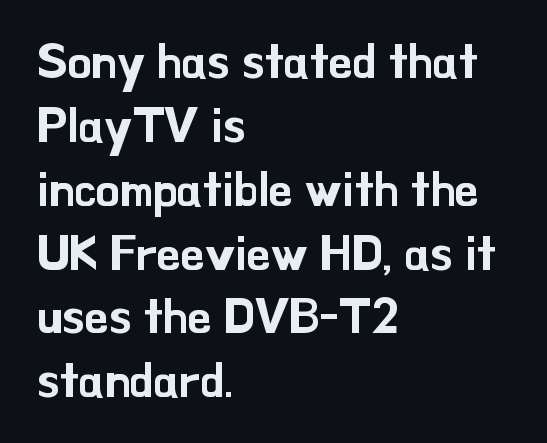
Q: Is the text italic (slanted)? A: No, it is upright.
Q: Is the typeface a serif or a sans-serif typeface? A: Sans-serif.
Q: Is the text underlined? A: No.
Q: How is the paragraph aligned? A: Left-aligned.
Q: Is the spacing between letters normal or unusually wide? A: Normal.
Q: Is the spacing between lines tight, normal or loose? A: Normal.
Q: Width (condensed, normal, or wide)? A: Normal.
Q: Stroke contrast? A: Low.
Q: x-height? A: Small.
Q: Monospaced? A: No.
